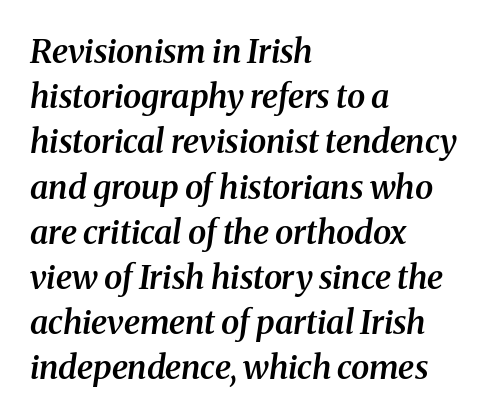
The image shows 33 px semibold serif type, italic (leaning right); set left-aligned, normal line spacing (1.37x), normal letter spacing, not underlined; medium stroke contrast and a medium x-height.
